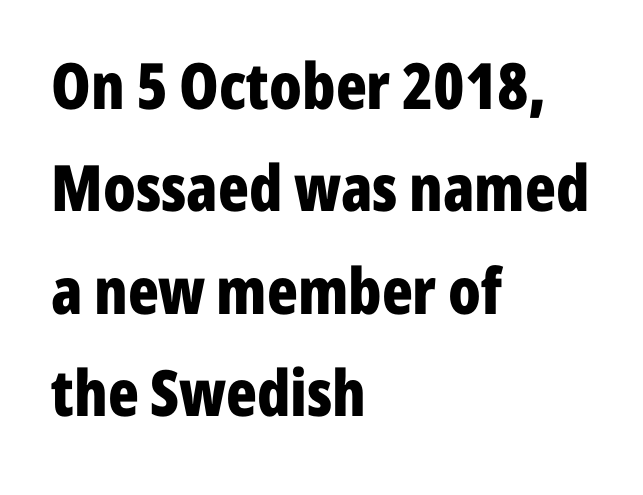
Q: Is the text bold? A: Yes.
Q: Is the text italic (slanted)? A: No, it is upright.
Q: Is the typeface a serif or a sans-serif typeface? A: Sans-serif.
Q: Is the text underlined? A: No.
Q: How is the paragraph aligned? A: Left-aligned.
Q: Is the spacing between letters normal or unusually wide? A: Normal.
Q: Is the spacing between lines tight, normal or loose? A: Normal.
Q: Width (condensed, normal, or wide)? A: Condensed.
Q: Stroke contrast? A: Low.
Q: x-height? A: Medium.
Q: Monospaced? A: No.
